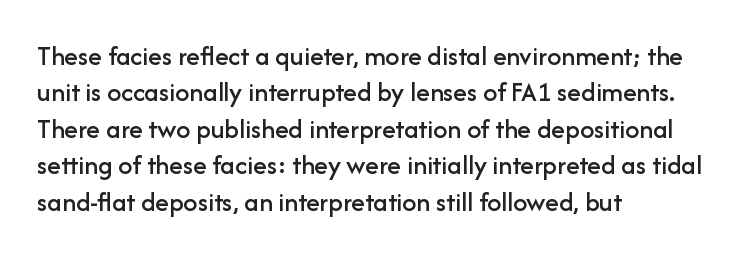
If you drew a line through each stem, it would be perfectly vertical. Words appear dense and cohesive because spacing is normal. The space between consecutive lines is moderate. The passage shown is typeset with a sans-serif family. The passage shown is not underscored anywhere.
